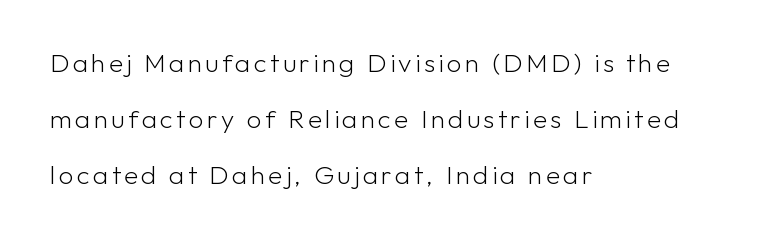
Which margin do the lines hug? The left one — the right edge is uneven. The strokes carry an ordinary text weight at most. The typography opts for an upright posture over an oblique one. Any mark beneath the type? The region is blank.
